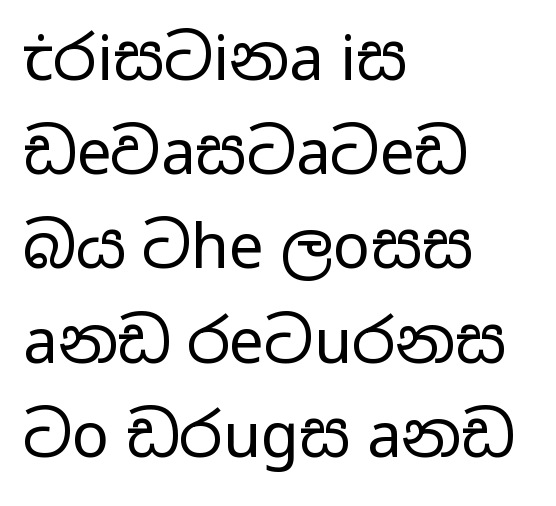
Q: Is the text bold? A: No.
Q: Is the text italic (slanted)? A: No, it is upright.
Q: Is the typeface a serif or a sans-serif typeface? A: Sans-serif.
Q: Is the text underlined? A: No.
Q: How is the paragraph aligned? A: Left-aligned.
Q: Is the spacing between letters normal or unusually wide? A: Normal.
Q: Is the spacing between lines tight, normal or loose? A: Normal.
Q: Width (condensed, normal, or wide)? A: Wide.
Q: Stroke contrast? A: Low.
Q: x-height? A: Medium.
Q: Monospaced? A: No.
